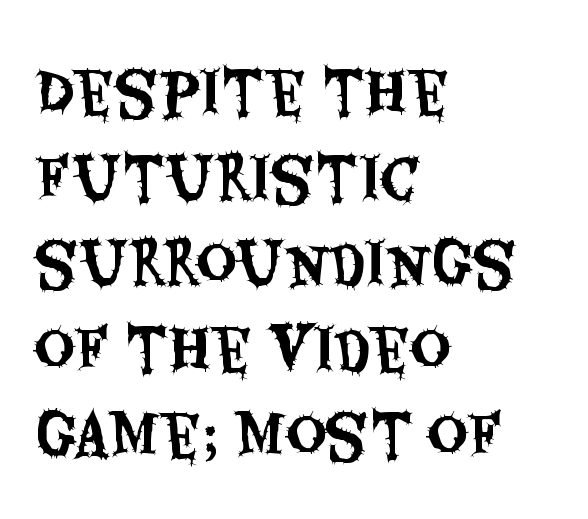
The image shows 56 px condensed sans-serif type, upright; set left-aligned, normal line spacing (1.53x), normal letter spacing, not underlined; medium stroke contrast and a large x-height.
